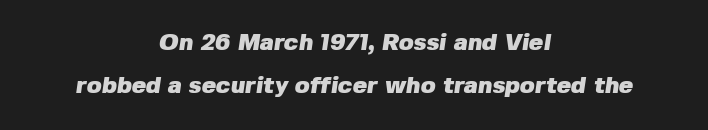
Q: Is the text bold? A: Yes.
Q: Is the text underlined? A: No.
Q: How is the paragraph aligned? A: Centered.
Q: Is the spacing between letters normal or unusually wide? A: Normal.
